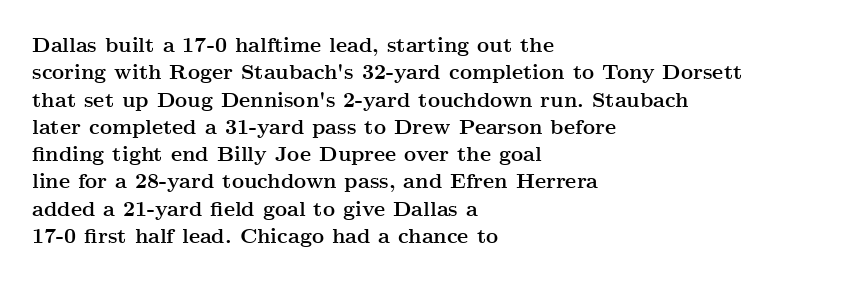
The image shows 21 px bold type, upright; set left-aligned, normal line spacing (1.3x), normal letter spacing, not underlined.
